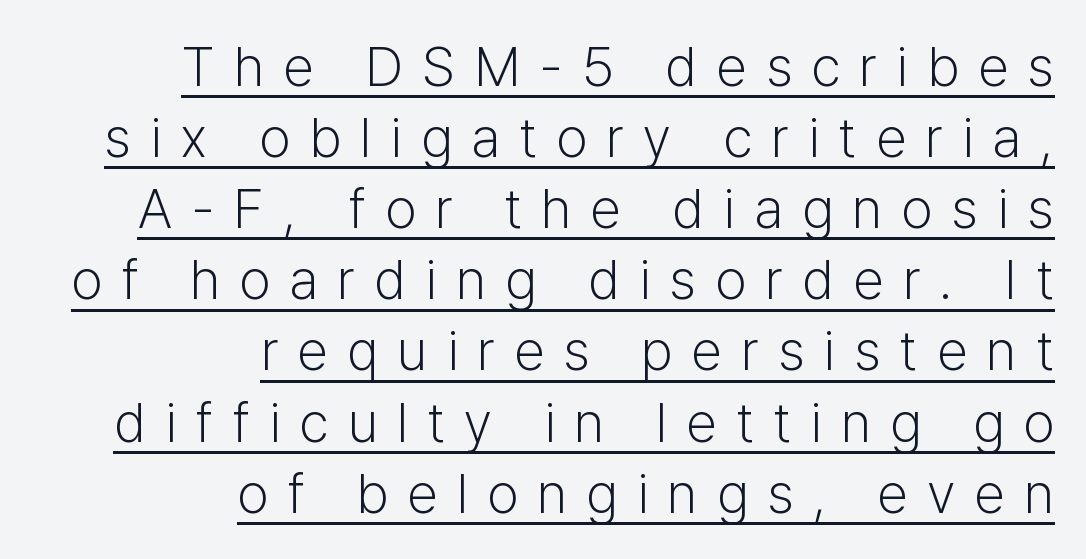
The image shows 56 px light sans-serif type, upright; set right-aligned, normal line spacing (1.27x), unusually wide letter spacing (+0.34 em), underlined; low stroke contrast and a medium x-height.
